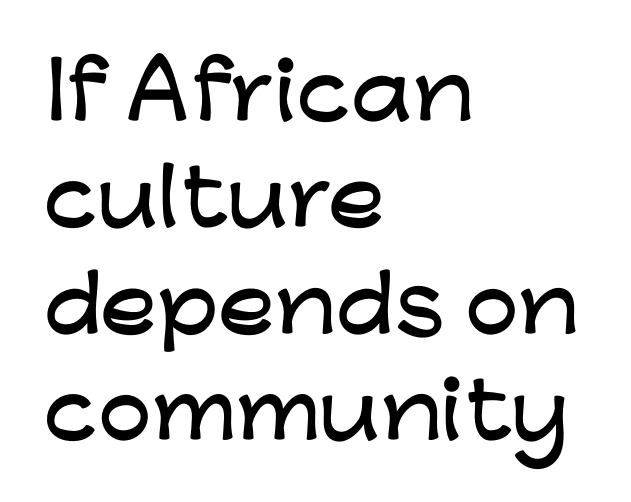
The image shows 76 px wide sans-serif type, upright; set left-aligned, normal line spacing (1.4x), normal letter spacing, not underlined; low stroke contrast and a medium x-height.
